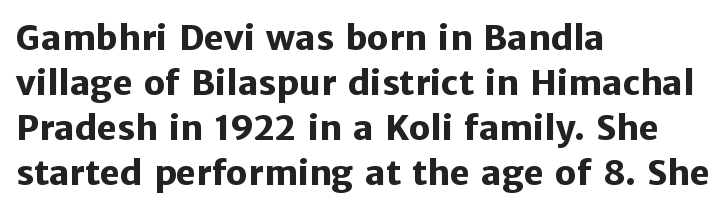
Clear beneath every line of the passage. The rows are spaced the way most documents space them. The passage shown is typed in a proportional face where columns would drift. Does the lettering tilt? It doesn't — this is upright. Typeset ragged right — the left edge is the straight one. Grotesque or geometric, the face here clearly has no serifs.
